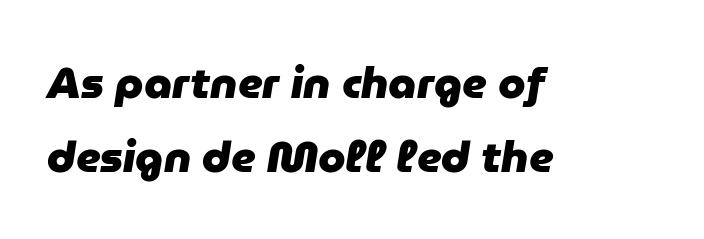
{"italic": "yes", "lean": "right", "slant_degrees": 9, "bold": "yes", "weight": "heavy", "width": "normal", "stroke_contrast": "low", "x_height": "medium", "monospaced": "no", "underline": "no", "align": "left", "line_spacing": "normal", "line_spacing_ratio": 1.68, "letter_spacing": "normal", "letter_spacing_em": 0.0, "glyph_px": 44}
